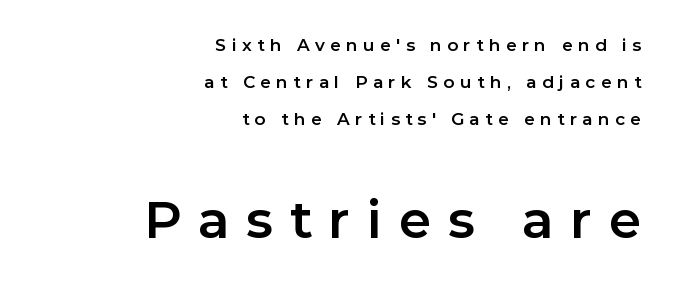
Q: Is the text italic (slanted)? A: No, it is upright.
Q: Is the typeface a serif or a sans-serif typeface? A: Sans-serif.
Q: Is the text underlined? A: No.
Q: How is the paragraph aligned? A: Right-aligned.
Q: Is the spacing between letters normal or unusually wide? A: Unusually wide.
Q: Is the spacing between lines tight, normal or loose? A: Loose.
Q: Which block of text is set in a larger size, the first (top) or the second (bottom)? A: The second (bottom) one.
Q: Width (condensed, normal, or wide)? A: Normal.
Q: Stroke contrast? A: Low.
Q: x-height? A: Medium.
Q: Monospaced? A: No.
